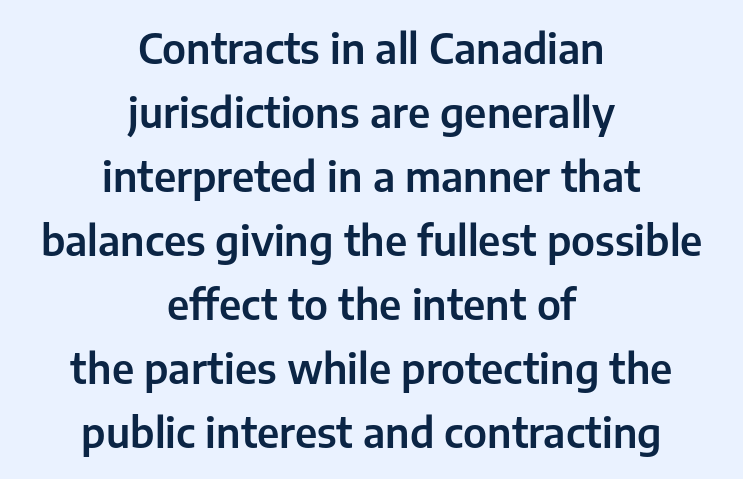
This sample is center-justified, so both line endings float freely. Line spacing here is normal. No extra tracking has been applied to these lines. Designer's note — italics off, roman on.
